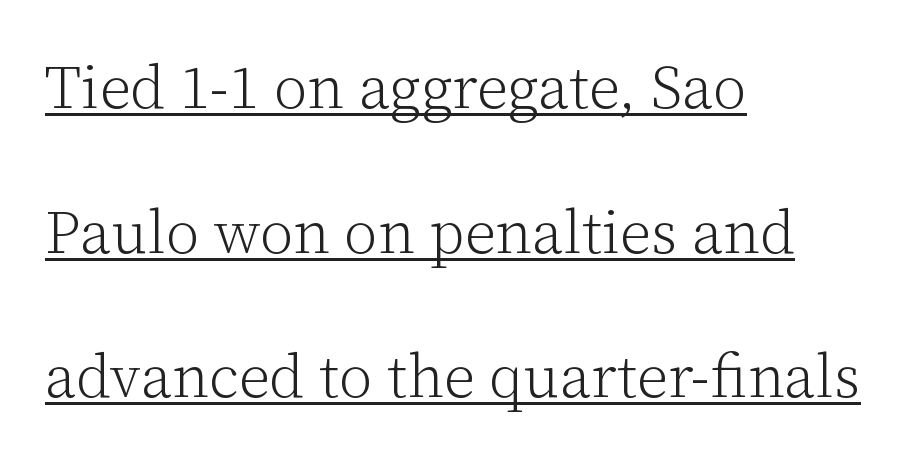
The image shows 60 px light serif type, upright; set left-aligned, loose line spacing (2.41x), normal letter spacing, underlined; low stroke contrast and a medium x-height.
